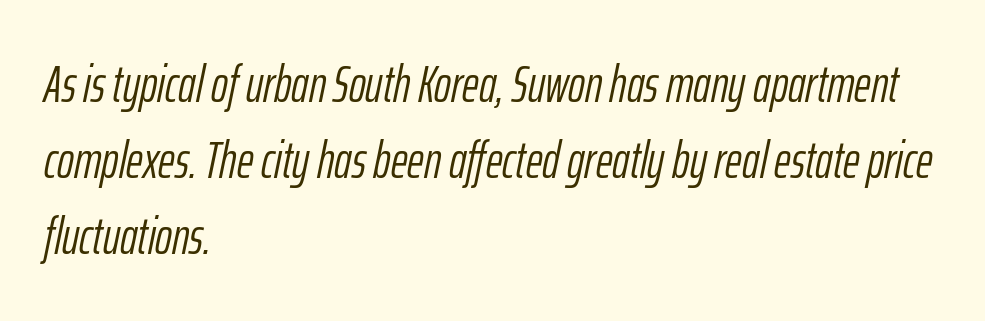
The image shows 51 px light, condensed type, italic (leaning right); set left-aligned, normal line spacing (1.49x), normal letter spacing, not underlined; low stroke contrast and a medium x-height.
